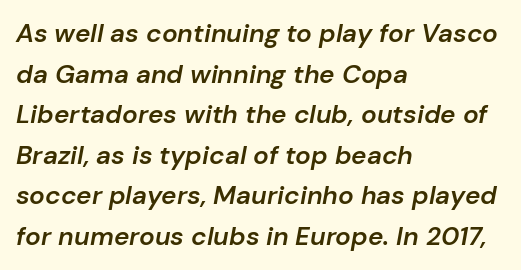
Q: Is the text bold? A: Semi-bold.
Q: Is the text italic (slanted)? A: Yes, it leans right by about 10 degrees.
Q: Is the text underlined? A: No.
Q: How is the paragraph aligned? A: Left-aligned.
Q: Is the spacing between letters normal or unusually wide? A: Normal.
Q: Is the spacing between lines tight, normal or loose? A: Normal.
